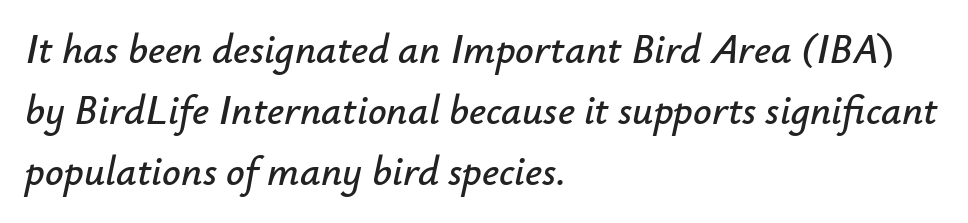
The image shows 41 px text type, italic (leaning right); set left-aligned, normal line spacing (1.49x), normal letter spacing, not underlined; low stroke contrast and a small x-height.
